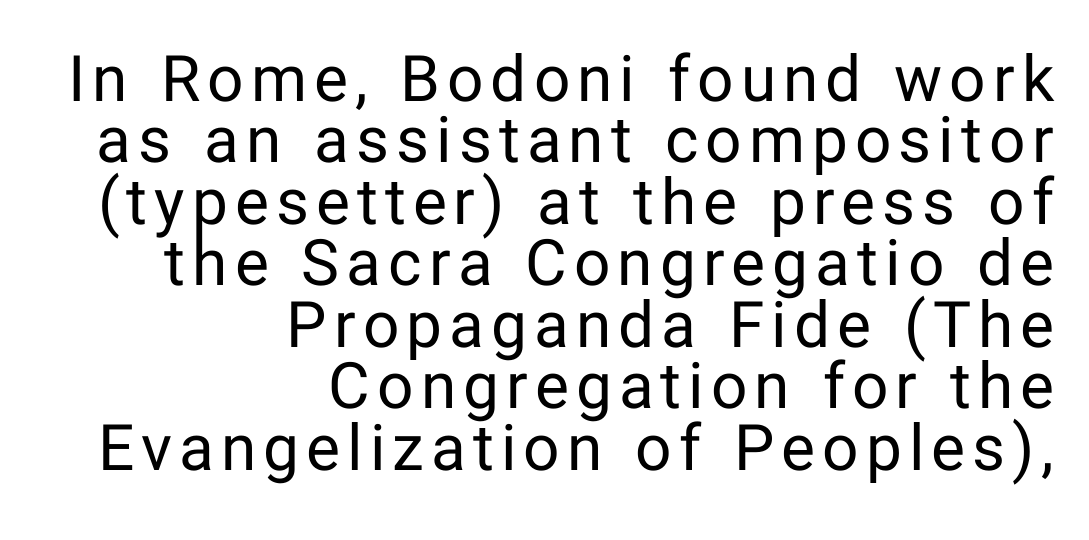
{"serif": "no", "italic": "no", "bold": "no", "weight": "regular", "width": "normal", "stroke_contrast": "low", "x_height": "medium", "monospaced": "no", "underline": "no", "align": "right", "line_spacing": "tight", "line_spacing_ratio": 0.96, "glyph_px": 64}
